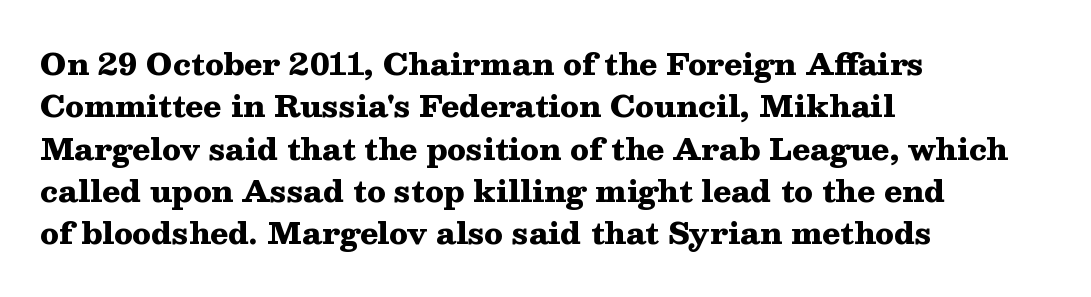
The image shows 30 px heavy, wide serif type, upright; set left-aligned, normal line spacing (1.41x), normal letter spacing, not underlined; medium stroke contrast and a medium x-height.
